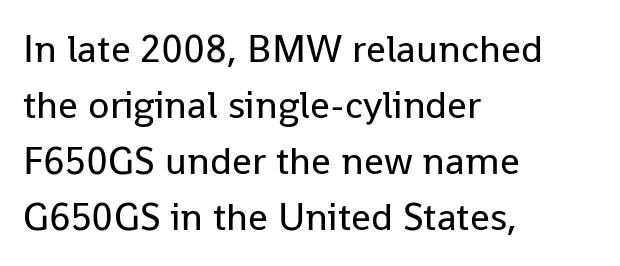
{"serif": "no", "italic": "no", "bold": "no", "weight": "regular", "width": "normal", "stroke_contrast": "low", "x_height": "medium", "monospaced": "no", "underline": "no", "align": "left", "line_spacing": "normal", "line_spacing_ratio": 1.44, "letter_spacing": "normal", "letter_spacing_em": 0.0, "glyph_px": 39}
